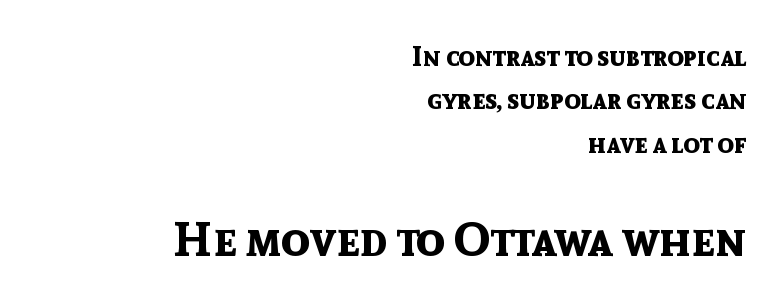
The characters look thick and weighty, a clear bold. Underlining? Definitely not there. The compositor pushed each line to the right boundary. The letters advance in unequal steps, a hallmark of proportional type.
